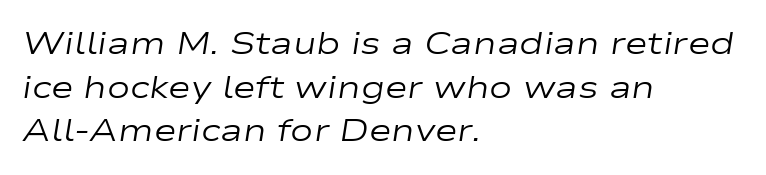
The image shows 31 px regular-weight, wide type, italic (leaning right); set left-aligned, normal line spacing (1.41x), normal letter spacing, not underlined; low stroke contrast and a medium x-height.
